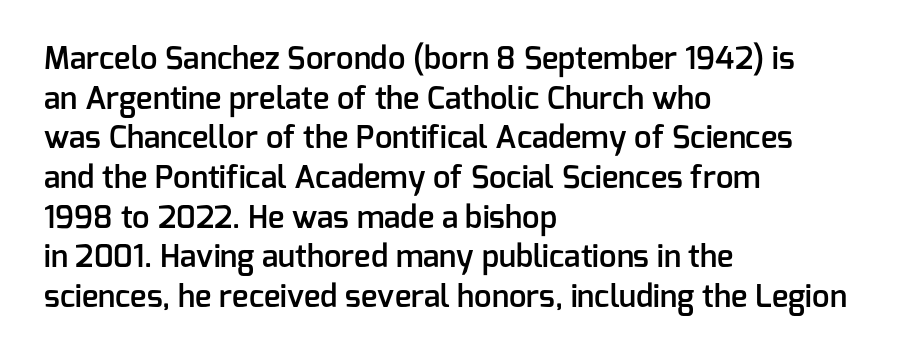
{"serif": "no", "italic": "no", "bold": "semi", "weight": "semibold", "width": "normal", "stroke_contrast": "low", "x_height": "medium", "monospaced": "no", "underline": "no", "align": "left", "line_spacing": "normal", "line_spacing_ratio": 1.28, "letter_spacing": "normal", "letter_spacing_em": 0.0, "glyph_px": 31}
